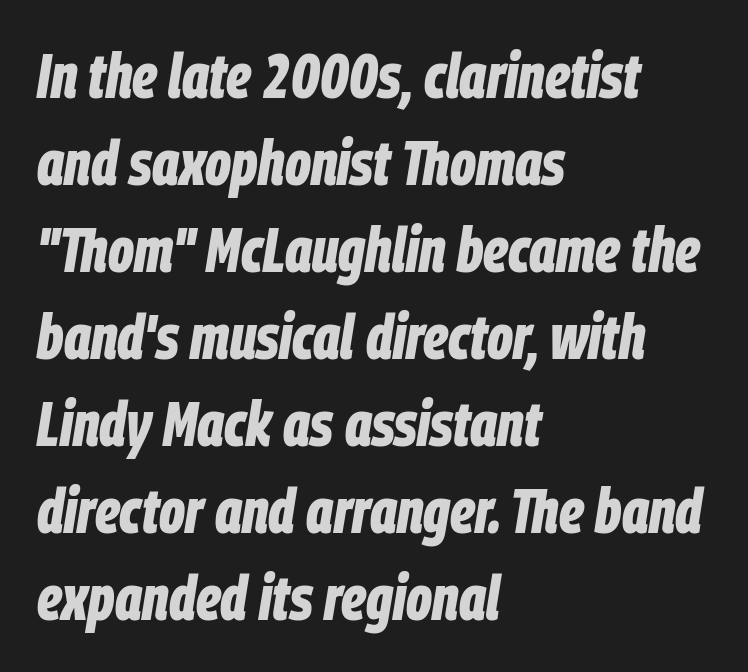
A typesetter would call this zero additional tracking. The text carries the slant typical of an italic or oblique font. Each line starts at the same left margin while the right side varies. The rows are spaced the way most documents space them. The foot of each line stays bare and open.
